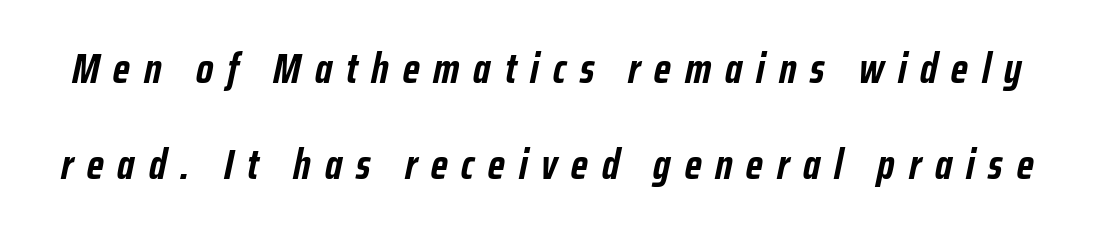
{"italic": "yes", "lean": "right", "slant_degrees": 12, "bold": "yes", "weight": "semibold", "width": "condensed", "stroke_contrast": "low", "x_height": "medium", "monospaced": "no", "underline": "no", "line_spacing": "loose", "line_spacing_ratio": 2.29, "letter_spacing": "wide", "letter_spacing_em": 0.33, "glyph_px": 42}
